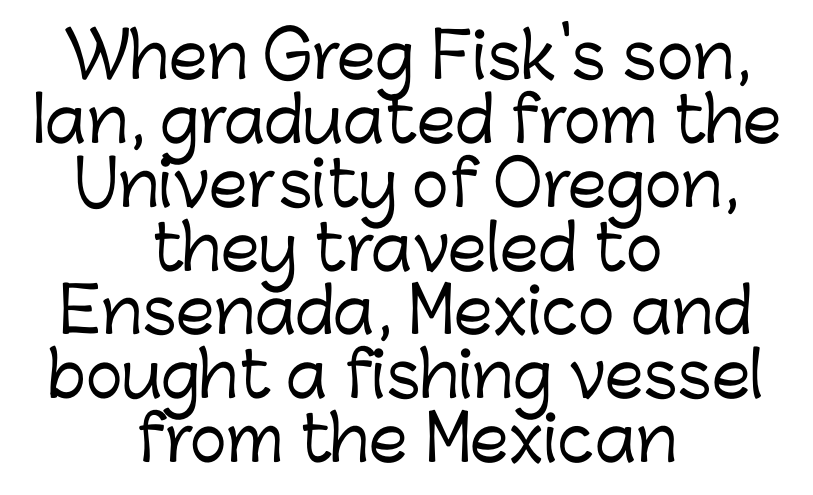
Rendered with straight, roman letterforms. Unmarked baselines from the first word to the last. Check where the strokes stop: nothing finishes them off — pure sans. These lines are rendered in a variable-pitch font. If you measured baseline to baseline, you'd find a short distance. A typesetter would call this zero additional tracking.
